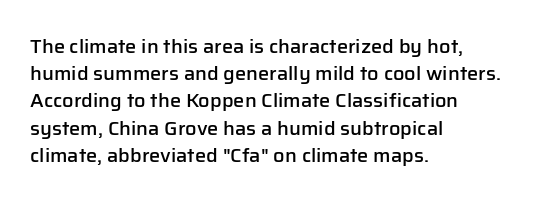
Q: Is the text bold? A: Semi-bold.
Q: Is the text italic (slanted)? A: No, it is upright.
Q: Is the text underlined? A: No.
Q: How is the paragraph aligned? A: Left-aligned.
Q: Is the spacing between letters normal or unusually wide? A: Normal.
Q: Is the spacing between lines tight, normal or loose? A: Normal.
